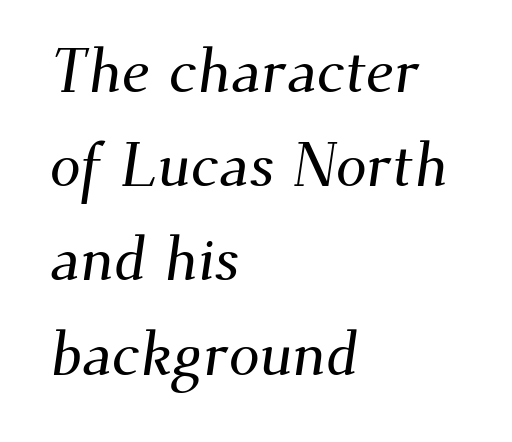
Q: Is the typeface a serif or a sans-serif typeface? A: Serif.
Q: Is the text underlined? A: No.
Q: How is the paragraph aligned? A: Left-aligned.
Q: Is the spacing between letters normal or unusually wide? A: Normal.
Q: Is the spacing between lines tight, normal or loose? A: Normal.
Q: Width (condensed, normal, or wide)? A: Normal.
Q: Stroke contrast? A: Medium.
Q: x-height? A: Small.
Q: Monospaced? A: No.
